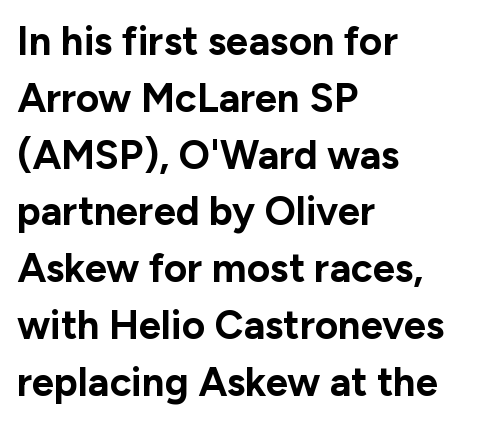
Type without underlining. Notice how thick the strokes are: this is what a full bold looks like. Spacing verdict: proportional, widths tailored to each character. Stroke terminals: plain, sans-serif. Visually the block forms a straight wall on the left and a jagged coastline on the right. Italic? Not at all — the glyphs are vertical.
